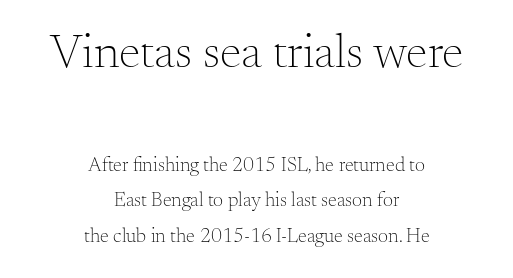
The image shows 49 px light serif type, upright; set centered, line spacing 1.77x, normal letter spacing, not underlined; the first (top) block is 2.45x larger; medium stroke contrast and a small x-height.
